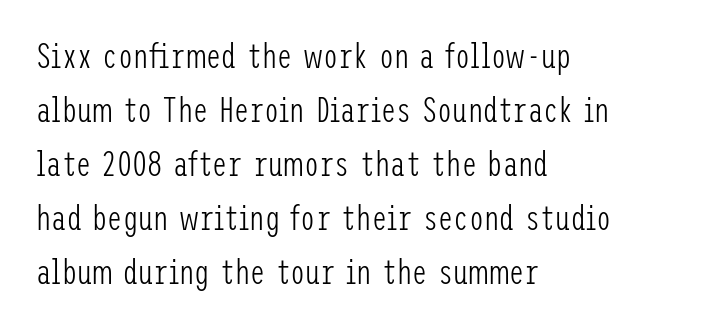
{"serif": "no", "italic": "no", "bold": "no", "weight": "light", "width": "condensed", "stroke_contrast": "low", "x_height": "medium", "underline": "no", "align": "left", "line_spacing": "normal", "line_spacing_ratio": 1.59, "letter_spacing": "normal", "letter_spacing_em": 0.0, "glyph_px": 34}
